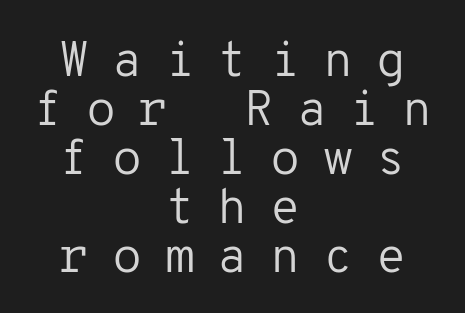
{"serif": "no", "italic": "no", "bold": "no", "weight": "regular", "width": "normal", "stroke_contrast": "low", "x_height": "medium", "monospaced": "yes", "underline": "no", "align": "center", "line_spacing": "tight", "line_spacing_ratio": 1.0, "letter_spacing": "wide", "letter_spacing_em": 0.46, "glyph_px": 49}
